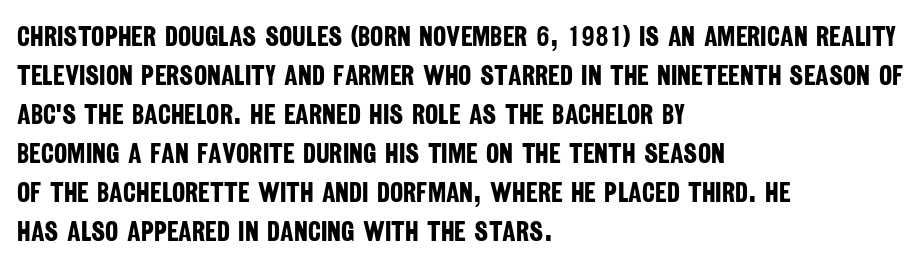
The image shows 28 px bold, condensed sans-serif type; set left-aligned, normal line spacing (1.39x), normal letter spacing, not underlined; low stroke contrast and a large x-height.
